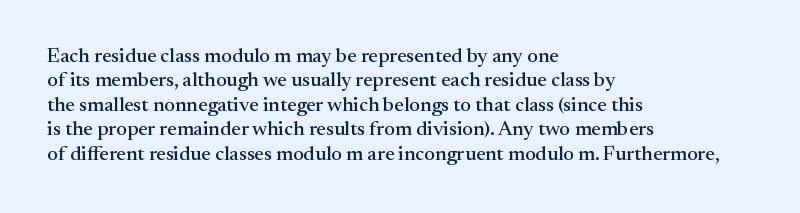
The image shows 20 px text type, upright; set left-aligned, line spacing 1.22x, normal letter spacing, not underlined.
